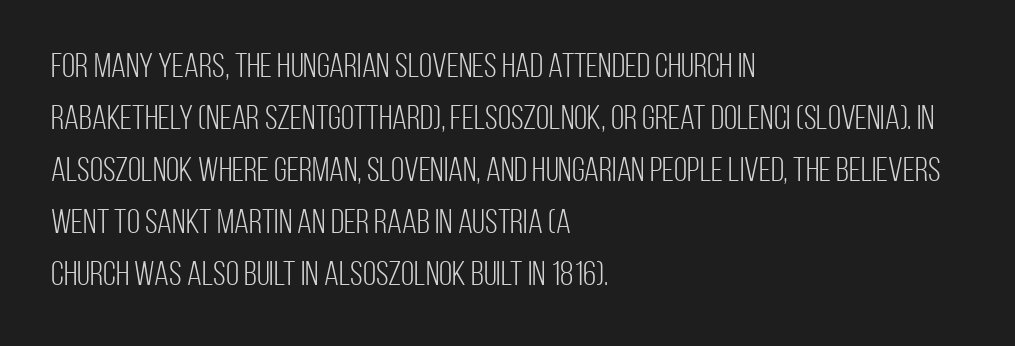
Caption: multi-line text, flush left, ragged right. The font family rendered here belongs to the sans-serif group. Default kerning and tracking; the words read as compact shapes. Do the characters align in a grid? No, the font is proportional. Nothing heavy about these letters — not bold at all. The axis of the letterforms is exactly vertical.
